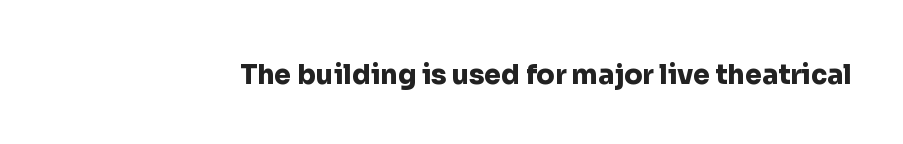
{"italic": "no", "bold": "yes", "underline": "no", "letter_spacing": "normal", "letter_spacing_em": 0.0, "glyph_px": 27}
